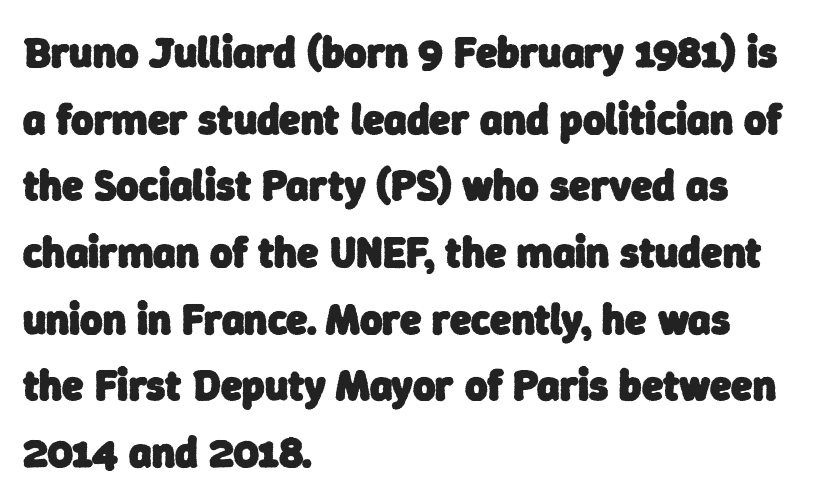
To sum up the face: it is a sans, with no serifs. Character widths vary here, with narrow letters taking less room than wide ones. All the whitespace from short lines collects on the right. Every letter is thick-stroked: bold, no question. The space between consecutive lines is moderate.
